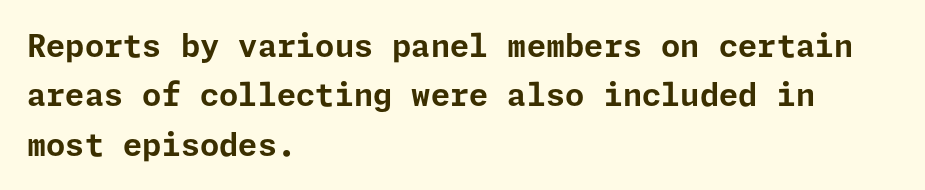
Q: Is the text bold? A: Yes.
Q: Is the text italic (slanted)? A: No, it is upright.
Q: Is the typeface a serif or a sans-serif typeface? A: Sans-serif.
Q: Is the text underlined? A: No.
Q: How is the paragraph aligned? A: Left-aligned.
Q: Is the spacing between letters normal or unusually wide? A: Normal.
Q: Is the spacing between lines tight, normal or loose? A: Normal.
Q: Width (condensed, normal, or wide)? A: Normal.
Q: Stroke contrast? A: Low.
Q: x-height? A: Medium.
